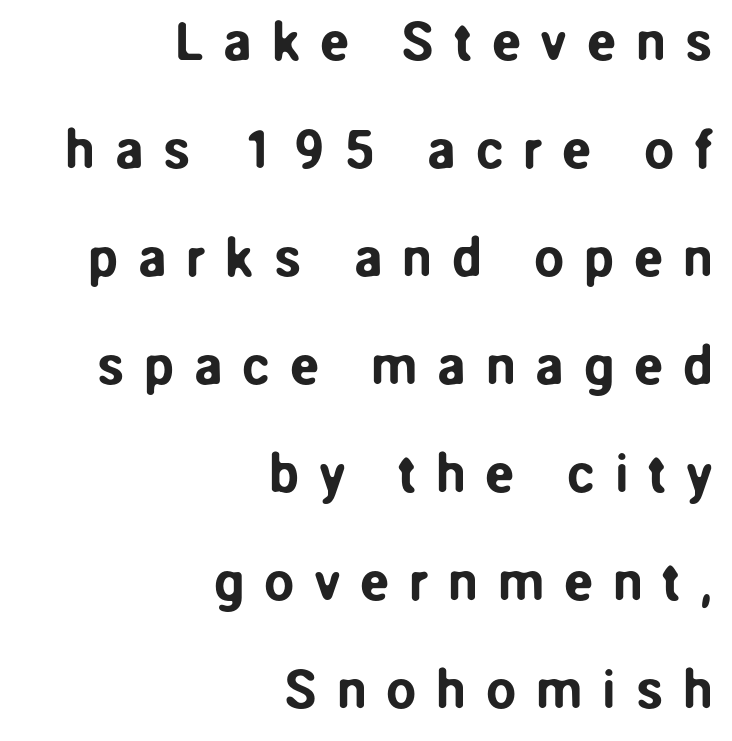
Q: Is the text italic (slanted)? A: No, it is upright.
Q: Is the typeface a serif or a sans-serif typeface? A: Sans-serif.
Q: Is the text underlined? A: No.
Q: How is the paragraph aligned? A: Right-aligned.
Q: Is the spacing between letters normal or unusually wide? A: Unusually wide.
Q: Is the spacing between lines tight, normal or loose? A: Loose.
Q: Width (condensed, normal, or wide)? A: Normal.
Q: Stroke contrast? A: Low.
Q: x-height? A: Medium.
Q: Monospaced? A: No.
